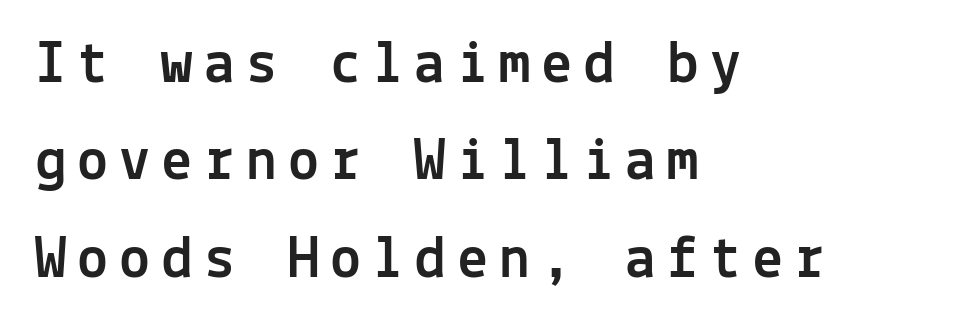
Horizontal alignment here is leftward, the default for most running prose. The passage shown is typed in a monospace face where columns stay perfectly aligned. The font's upright variant was chosen for this text. The specimen omits any rule beneath the text block's lines. Type style note: lacks serifs.
